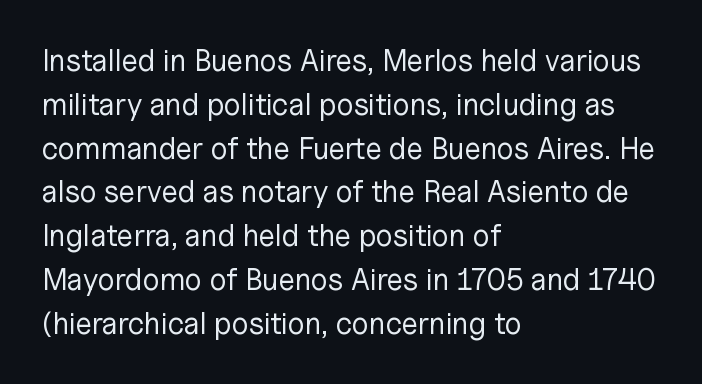
{"serif": "no", "italic": "no", "bold": "no", "weight": "regular", "width": "normal", "stroke_contrast": "low", "x_height": "medium", "monospaced": "no", "underline": "no", "align": "left", "line_spacing": "normal", "line_spacing_ratio": 1.46, "letter_spacing": "normal", "letter_spacing_em": 0.0, "glyph_px": 30}
